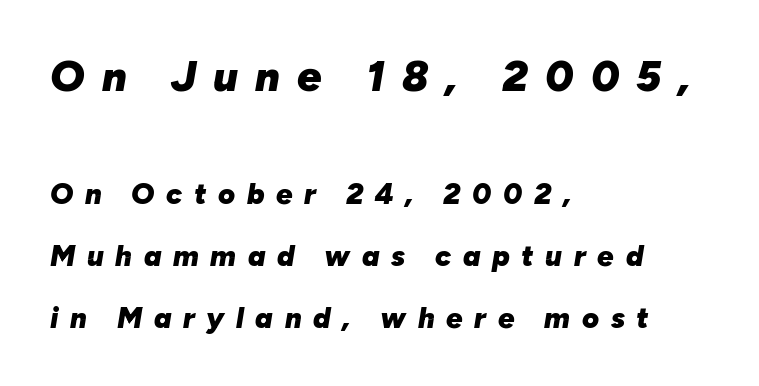
The image shows 43 px heavy type, italic (leaning right); set left-aligned, loose line spacing (2.13x), unusually wide letter spacing (+0.4 em), not underlined; the first (top) block is 1.48x larger; low stroke contrast and a medium x-height.
